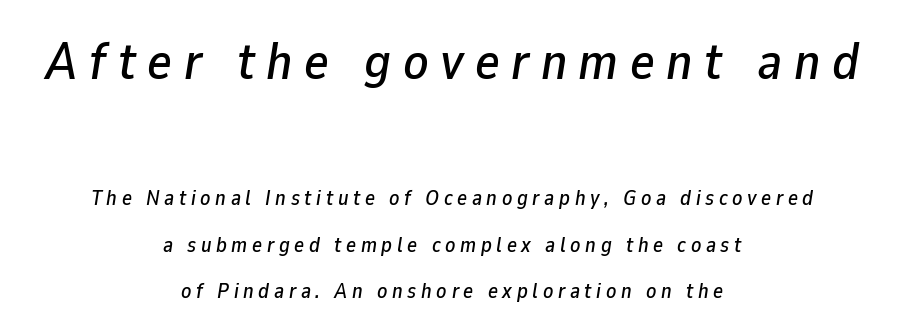
The image shows 52 px text type, italic (leaning right); set centered, loose line spacing (2.22x), unusually wide letter spacing (+0.22 em), not underlined; the first (top) block is 2.48x larger; low stroke contrast and a medium x-height.
